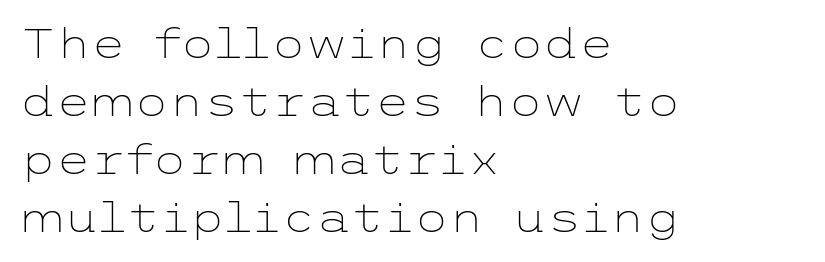
The image shows 40 px light, wide sans-serif type, upright; set left-aligned, normal line spacing (1.45x), normal letter spacing, not underlined; low stroke contrast and a medium x-height.
